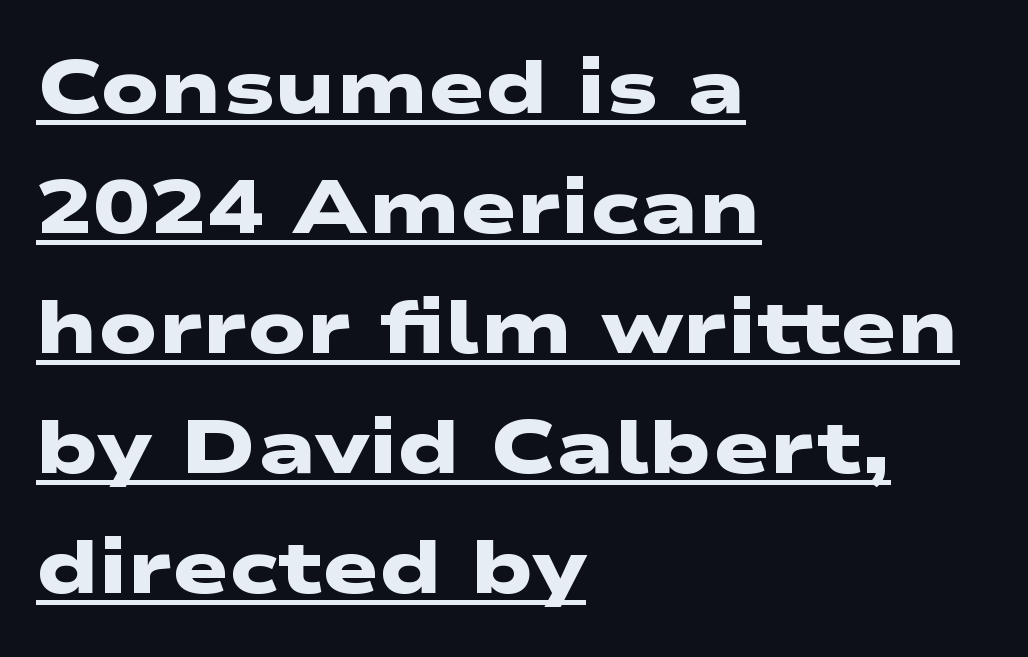
The image shows 76 px heavy, wide sans-serif type; set left-aligned, normal line spacing (1.58x), normal letter spacing, underlined; low stroke contrast and a medium x-height.
